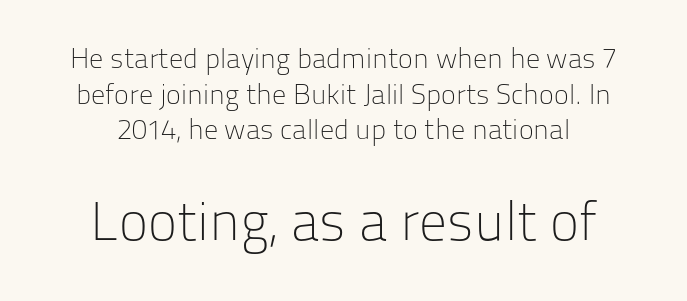
Q: Is the text bold? A: No.
Q: Is the text italic (slanted)? A: No, it is upright.
Q: Is the typeface a serif or a sans-serif typeface? A: Sans-serif.
Q: Is the text underlined? A: No.
Q: Is the spacing between letters normal or unusually wide? A: Normal.
Q: Is the spacing between lines tight, normal or loose? A: Normal.
Q: Which block of text is set in a larger size, the first (top) or the second (bottom)? A: The second (bottom) one.
Q: Width (condensed, normal, or wide)? A: Normal.
Q: Stroke contrast? A: Low.
Q: x-height? A: Medium.
Q: Monospaced? A: No.
